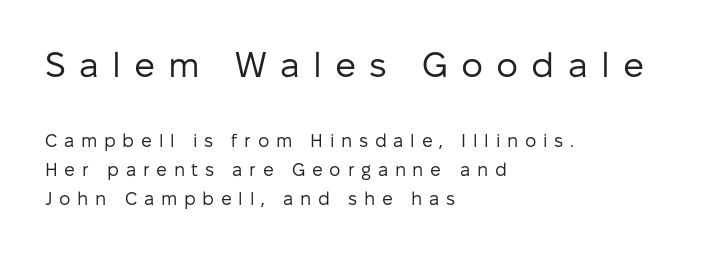
{"serif": "no", "italic": "no", "bold": "no", "weight": "regular", "width": "normal", "stroke_contrast": "low", "x_height": "medium", "monospaced": "no", "underline": "no", "align": "left", "line_spacing": "normal", "line_spacing_ratio": 1.62, "letter_spacing": "wide", "letter_spacing_em": 0.37, "larger_block": "first", "size_ratio": 1.94, "glyph_px": 35}
